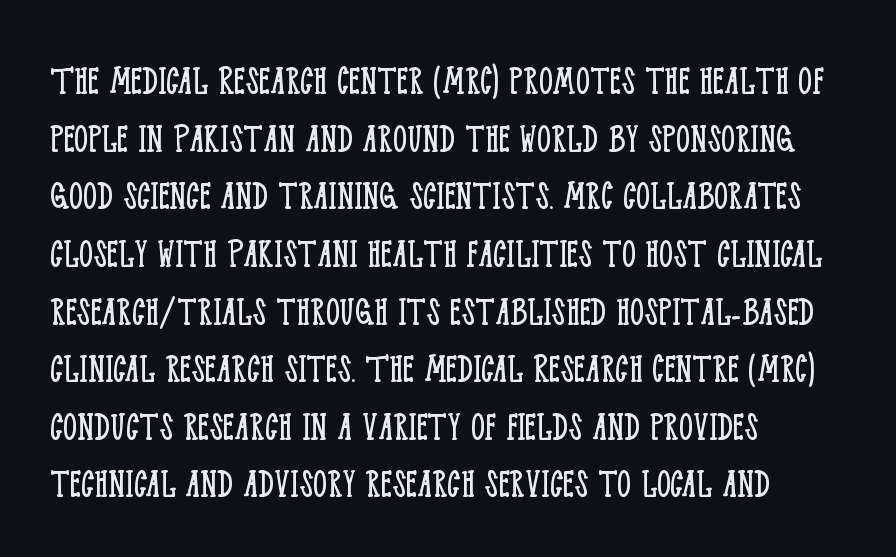
No italicization has been applied; the sample stays upright. Normally led — the rows are evenly, conventionally spaced. The characters are drawn with everyday or finer stroke widths. A classic flush-left, rag-right setting is used for this passage. Does the type have serifs? Yes, each stem ends in a small foot. Here the designer chose a conventional face with non-uniform glyph widths.
